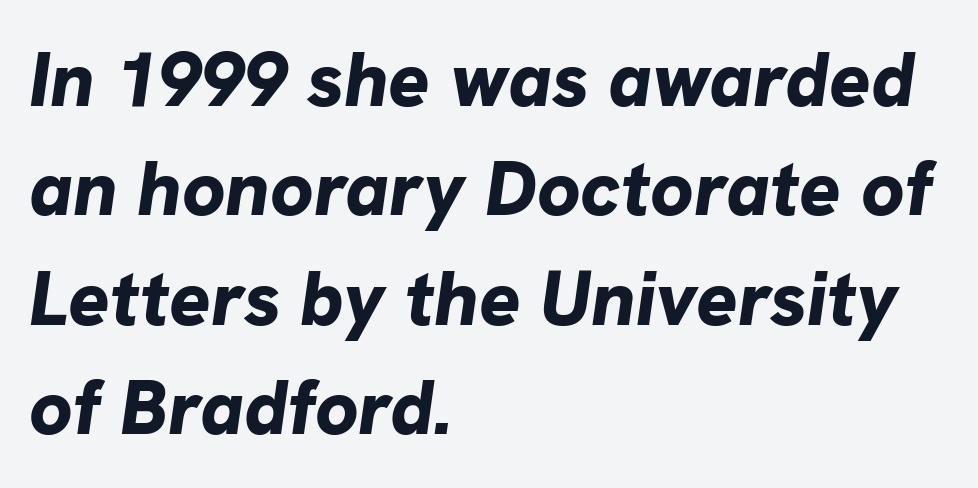
Q: Is the text bold? A: Yes.
Q: Is the text italic (slanted)? A: Yes, it leans right by about 8 degrees.
Q: Is the text underlined? A: No.
Q: How is the paragraph aligned? A: Left-aligned.
Q: Is the spacing between letters normal or unusually wide? A: Normal.
Q: Is the spacing between lines tight, normal or loose? A: Normal.
Q: Width (condensed, normal, or wide)? A: Normal.
Q: Stroke contrast? A: Low.
Q: x-height? A: Medium.
Q: Monospaced? A: No.
